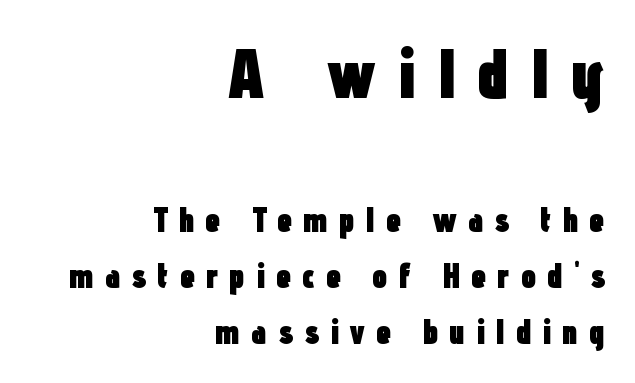
The image shows 70 px heavy, condensed sans-serif type, upright; set right-aligned, normal line spacing (1.6x), unusually wide letter spacing (+0.3 em), not underlined; the first (top) block is 2.0x larger; low stroke contrast and a medium x-height.
